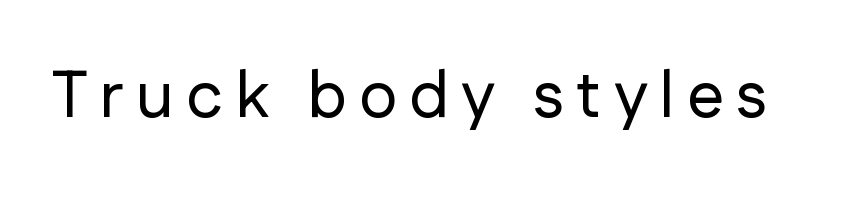
This sample has the flowing, uneven cadence of proportional lettering. A roman cut, with each character standing at attention. The area under the type is left untouched. Nothing sits at the stroke ends, so this counts as sans-serif.
